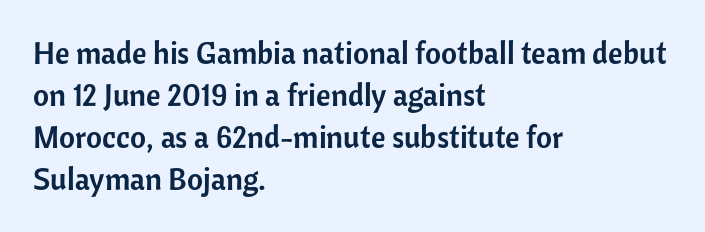
The image shows 31 px sans-serif type, upright; set left-aligned, normal line spacing (1.36x), normal letter spacing, not underlined; low stroke contrast and a medium x-height.
